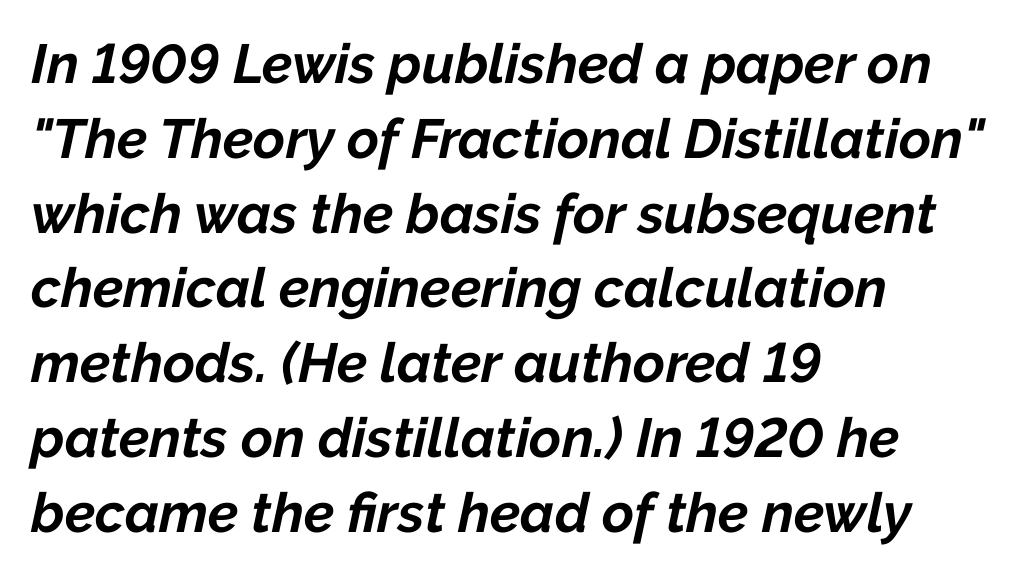
Q: Is the text bold? A: Yes.
Q: Is the text italic (slanted)? A: Yes, it leans right by about 12 degrees.
Q: Is the text underlined? A: No.
Q: How is the paragraph aligned? A: Left-aligned.
Q: Is the spacing between letters normal or unusually wide? A: Normal.
Q: Is the spacing between lines tight, normal or loose? A: Normal.
Q: Width (condensed, normal, or wide)? A: Normal.
Q: Stroke contrast? A: Low.
Q: x-height? A: Medium.
Q: Monospaced? A: No.
